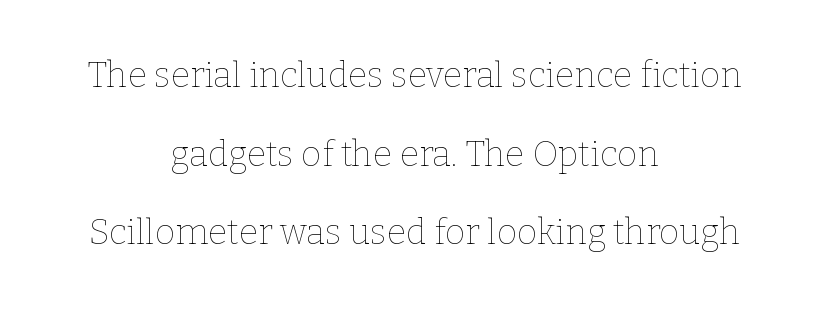
This block would shrink considerably if given ordinary leading; it's expanded now. Weight: not bold — regular or lighter. Visually the block forms a symmetrical silhouette, jagged on both flanks. The line texture is even and compact thanks to regular tracking. The letters advance in unequal steps, a hallmark of proportional type.
